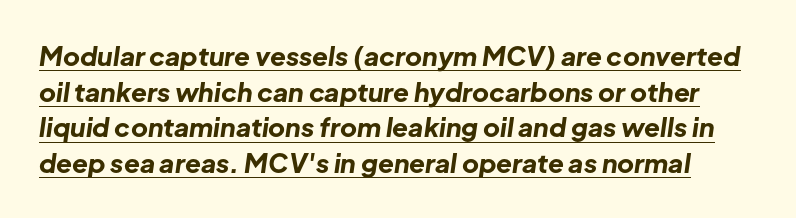
Q: Is the text bold? A: Yes.
Q: Is the text italic (slanted)? A: Yes, it leans right by about 8 degrees.
Q: Is the text underlined? A: Yes.
Q: Is the spacing between letters normal or unusually wide? A: Normal.
Q: Is the spacing between lines tight, normal or loose? A: Normal.
